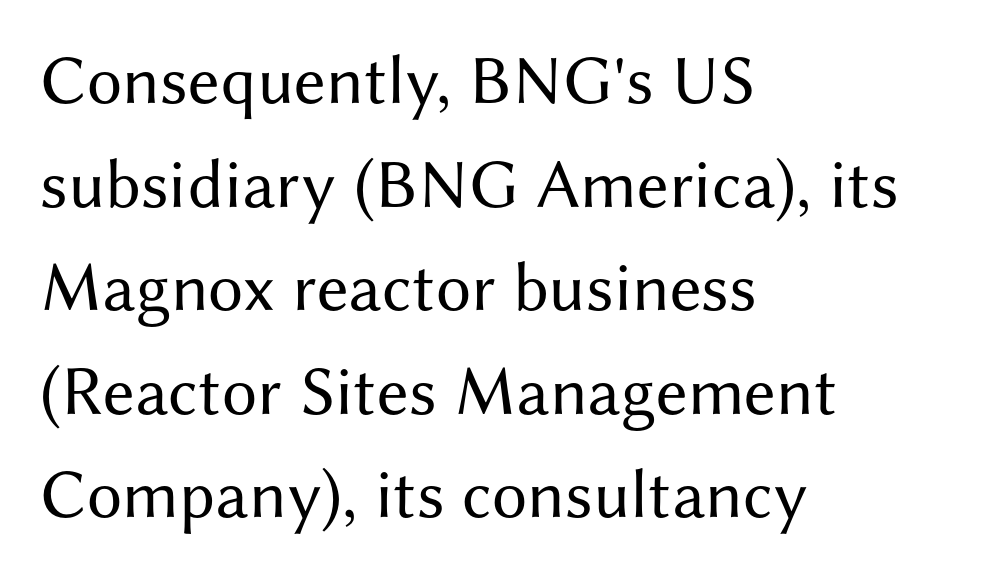
The image shows 70 px regular-weight sans-serif type, upright; set left-aligned, normal line spacing (1.48x), normal letter spacing, not underlined; medium stroke contrast and a medium x-height.
